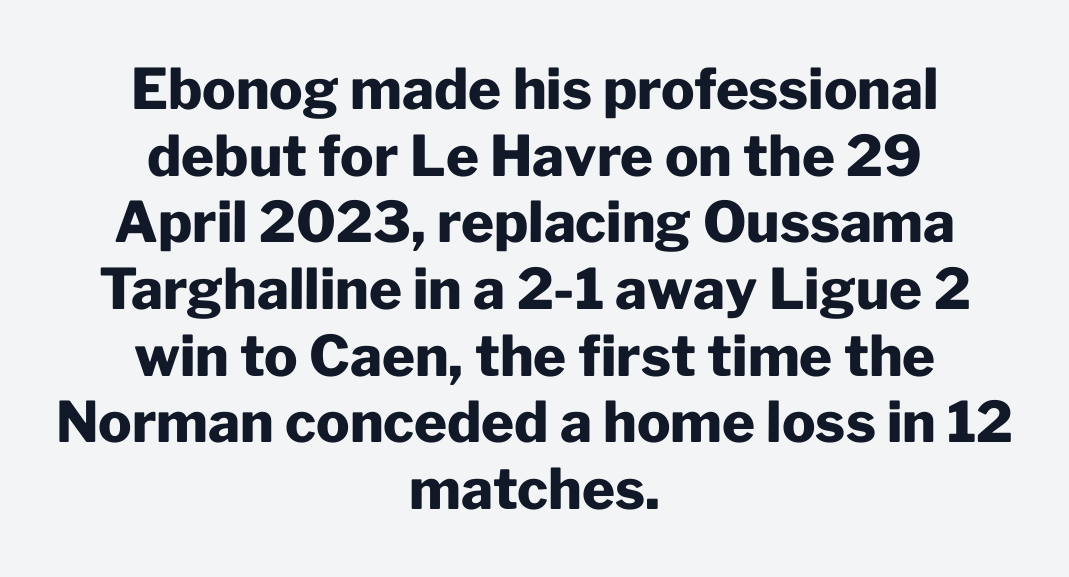
{"serif": "no", "italic": "no", "bold": "yes", "weight": "heavy", "width": "normal", "stroke_contrast": "low", "x_height": "medium", "monospaced": "no", "underline": "no", "align": "center", "line_spacing_ratio": 1.19, "letter_spacing": "normal", "letter_spacing_em": 0.0, "glyph_px": 56}
